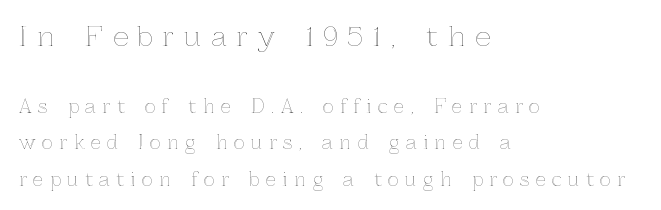
The image shows 27 px text type, upright; set left-aligned, loose line spacing (2.02x), unusually wide letter spacing (+0.37 em), not underlined; the first (top) block is 1.5x larger.
